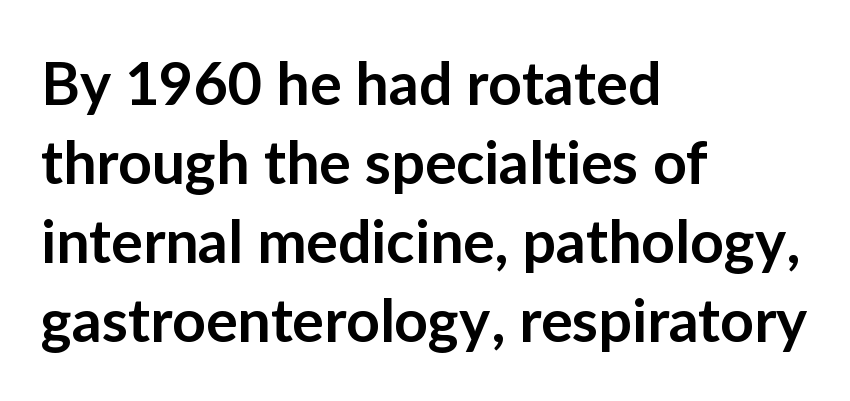
Q: Is the text bold? A: Semi-bold.
Q: Is the text italic (slanted)? A: No, it is upright.
Q: Is the typeface a serif or a sans-serif typeface? A: Sans-serif.
Q: Is the text underlined? A: No.
Q: How is the paragraph aligned? A: Left-aligned.
Q: Is the spacing between letters normal or unusually wide? A: Normal.
Q: Is the spacing between lines tight, normal or loose? A: Normal.
Q: Width (condensed, normal, or wide)? A: Normal.
Q: Stroke contrast? A: Low.
Q: x-height? A: Medium.
Q: Monospaced? A: No.
